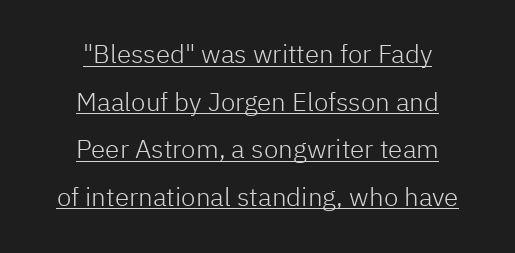
{"italic": "no", "bold": "no", "underline": "yes", "align": "center", "line_spacing_ratio": 1.83, "letter_spacing": "normal", "letter_spacing_em": 0.0, "glyph_px": 26}
